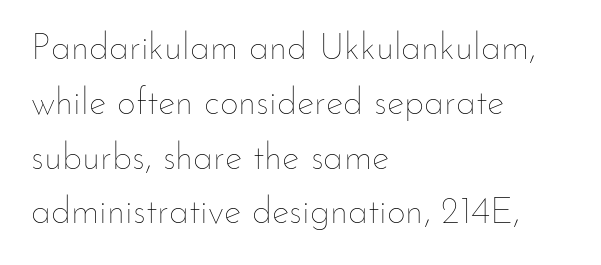
{"italic": "no", "bold": "no", "weight": "thin", "width": "normal", "stroke_contrast": "low", "x_height": "small", "monospaced": "no", "underline": "no", "align": "left", "line_spacing": "normal", "line_spacing_ratio": 1.48, "letter_spacing": "normal", "letter_spacing_em": 0.0, "glyph_px": 37}
